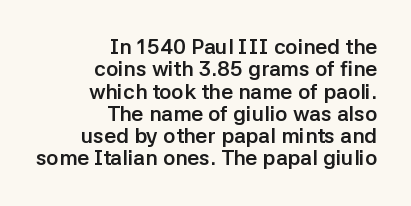
Q: Is the text bold? A: Yes.
Q: Is the text italic (slanted)? A: No, it is upright.
Q: Is the text underlined? A: No.
Q: How is the paragraph aligned? A: Right-aligned.
Q: Is the spacing between letters normal or unusually wide? A: Normal.
Q: Is the spacing between lines tight, normal or loose? A: Tight.
